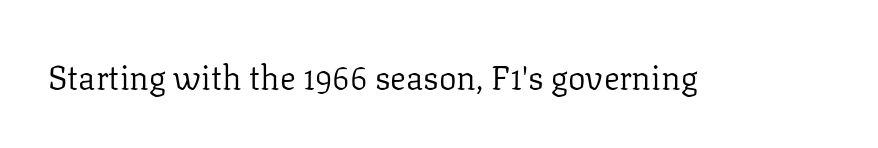
{"serif": "yes", "italic": "no", "bold": "no", "weight": "regular", "width": "normal", "stroke_contrast": "low", "x_height": "medium", "monospaced": "no", "underline": "no", "letter_spacing": "normal", "letter_spacing_em": 0.0, "glyph_px": 33}
